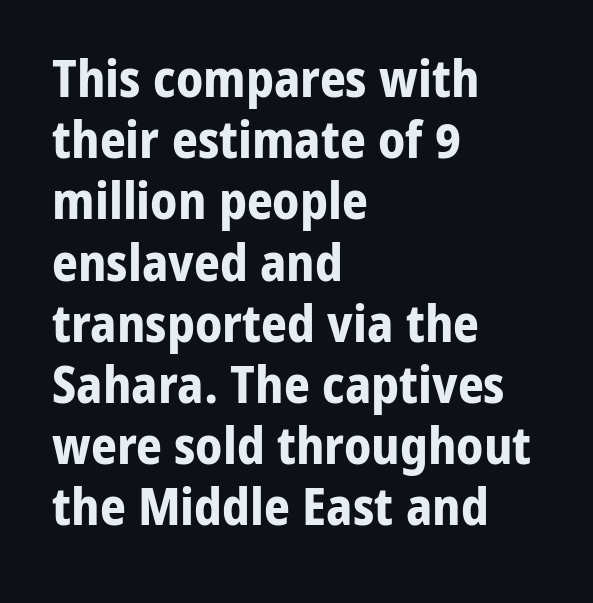
{"serif": "no", "italic": "no", "bold": "yes", "weight": "bold", "width": "normal", "stroke_contrast": "low", "x_height": "medium", "monospaced": "no", "underline": "no", "align": "left", "line_spacing_ratio": 1.2, "letter_spacing": "normal", "letter_spacing_em": 0.0, "glyph_px": 51}
